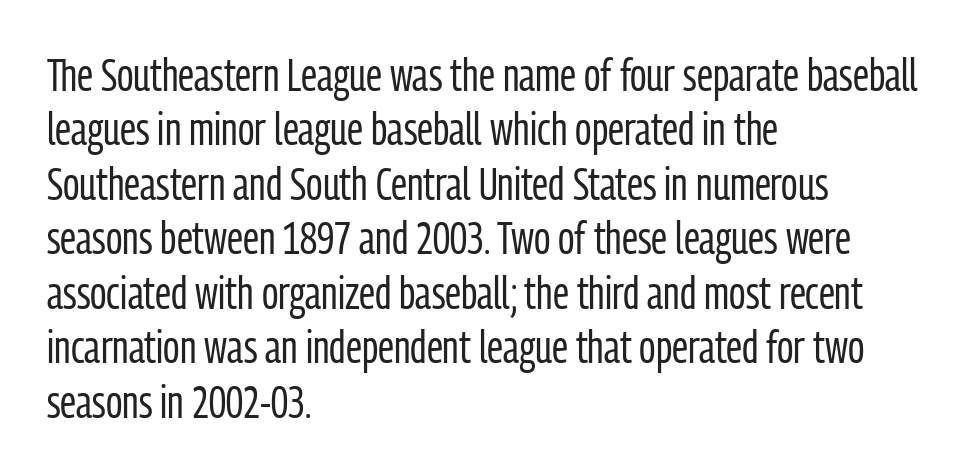
If you drew a ruler down the left edge, every line would touch it. Observe the ordinary spacing: letters are neighbours, not strangers. Is this a heavy cut? Hardly; it is regular or lighter. Does the lettering tilt? It doesn't — this is upright. This rendering employs a face without finishing strokes, i.e., a sans-serif.
